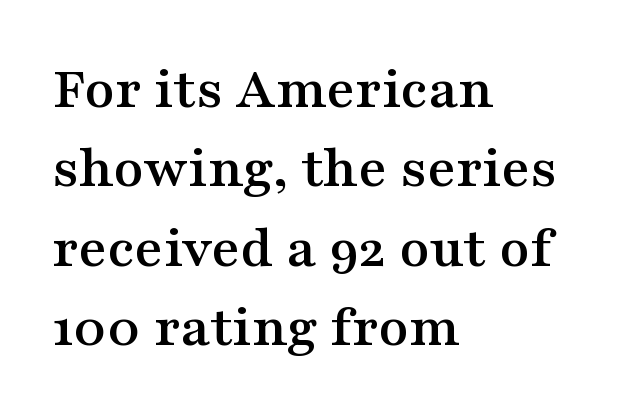
{"serif": "yes", "italic": "no", "width": "wide", "stroke_contrast": "medium", "x_height": "medium", "monospaced": "no", "underline": "no", "align": "left", "line_spacing": "normal", "line_spacing_ratio": 1.3, "letter_spacing": "normal", "letter_spacing_em": 0.0, "glyph_px": 61}
